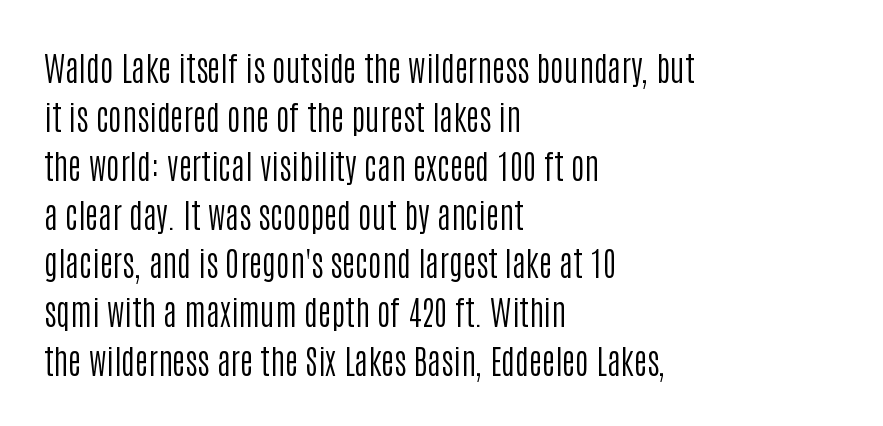
{"serif": "no", "italic": "no", "bold": "no", "weight": "regular", "width": "condensed", "stroke_contrast": "low", "x_height": "large", "monospaced": "no", "underline": "no", "align": "left", "line_spacing": "normal", "line_spacing_ratio": 1.48, "letter_spacing": "normal", "letter_spacing_em": 0.0, "glyph_px": 33}
